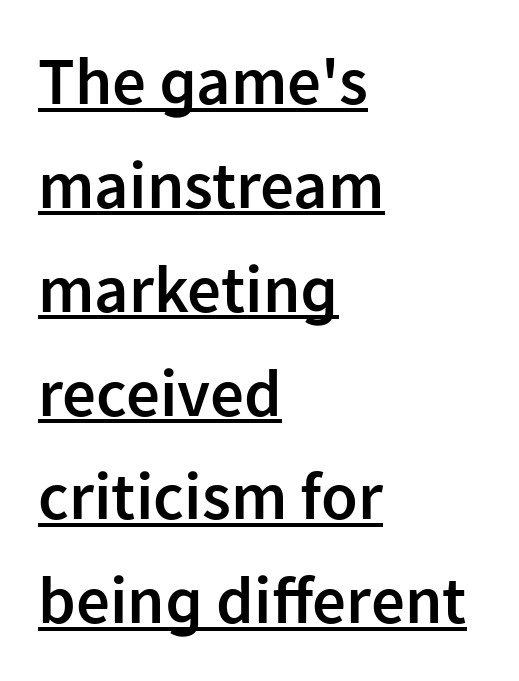
Q: Is the text bold? A: Semi-bold.
Q: Is the text italic (slanted)? A: No, it is upright.
Q: Is the typeface a serif or a sans-serif typeface? A: Sans-serif.
Q: Is the text underlined? A: Yes.
Q: How is the paragraph aligned? A: Left-aligned.
Q: Is the spacing between letters normal or unusually wide? A: Normal.
Q: Is the spacing between lines tight, normal or loose? A: Normal.
Q: Width (condensed, normal, or wide)? A: Normal.
Q: Stroke contrast? A: Low.
Q: x-height? A: Medium.
Q: Monospaced? A: No.
